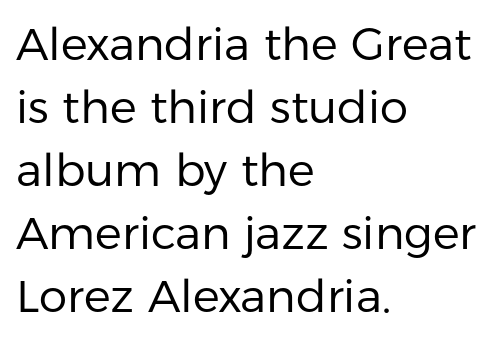
Nope, no serifs anywhere on these letters. The passage shown is typed in a proportional face where columns would drift. The setting favours the left margin, as ordinary paragraphs usually do. Default kerning and tracking; the words read as compact shapes. Rule under the text: the space is simply empty.
